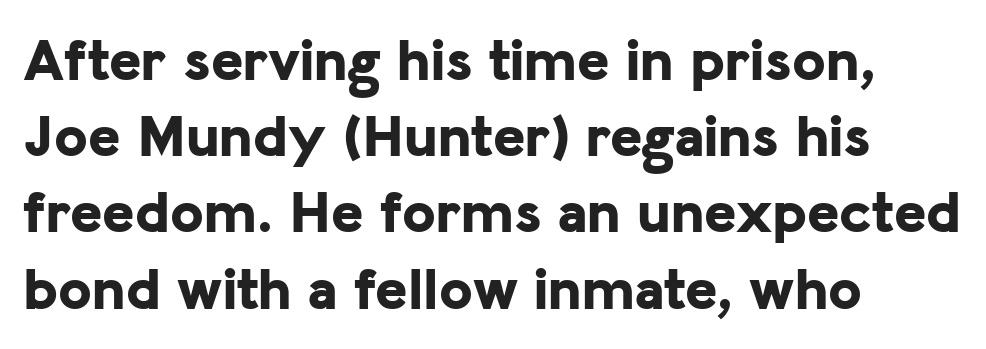
Descenders are the only things crossing below the line. This is roman type, the default non-slanted kind. This sample is left-justified, so line endings fall wherever the words run out. Honestly, the letter spacing is just normal — you wouldn't notice it. The designer went with a sans here, leaving each stem footless. Character widths vary here, with narrow letters taking less room than wide ones.
